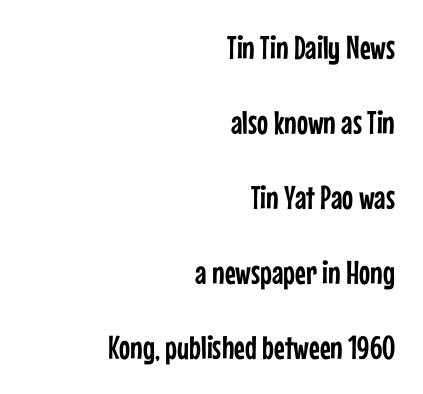
The image shows 33 px condensed sans-serif type, upright; set right-aligned, loose line spacing (2.27x), normal letter spacing, not underlined; low stroke contrast and a medium x-height.
